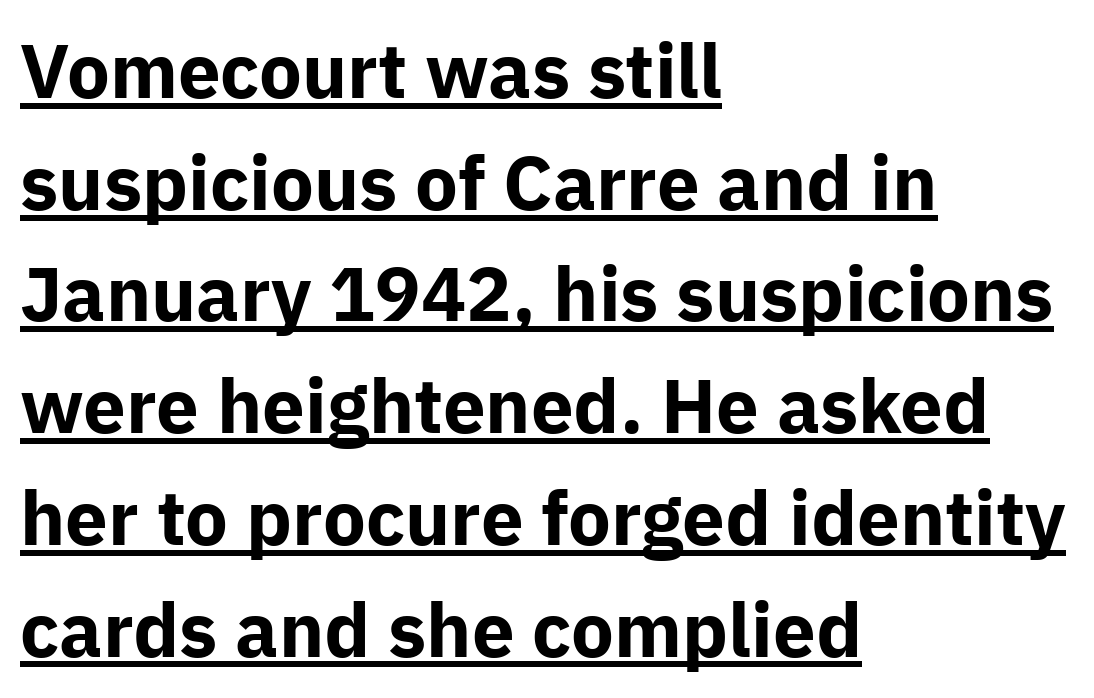
Q: Is the text bold? A: Yes.
Q: Is the text italic (slanted)? A: No, it is upright.
Q: Is the typeface a serif or a sans-serif typeface? A: Sans-serif.
Q: Is the text underlined? A: Yes.
Q: How is the paragraph aligned? A: Left-aligned.
Q: Is the spacing between letters normal or unusually wide? A: Normal.
Q: Is the spacing between lines tight, normal or loose? A: Normal.
Q: Width (condensed, normal, or wide)? A: Normal.
Q: Stroke contrast? A: Low.
Q: x-height? A: Medium.
Q: Monospaced? A: No.
